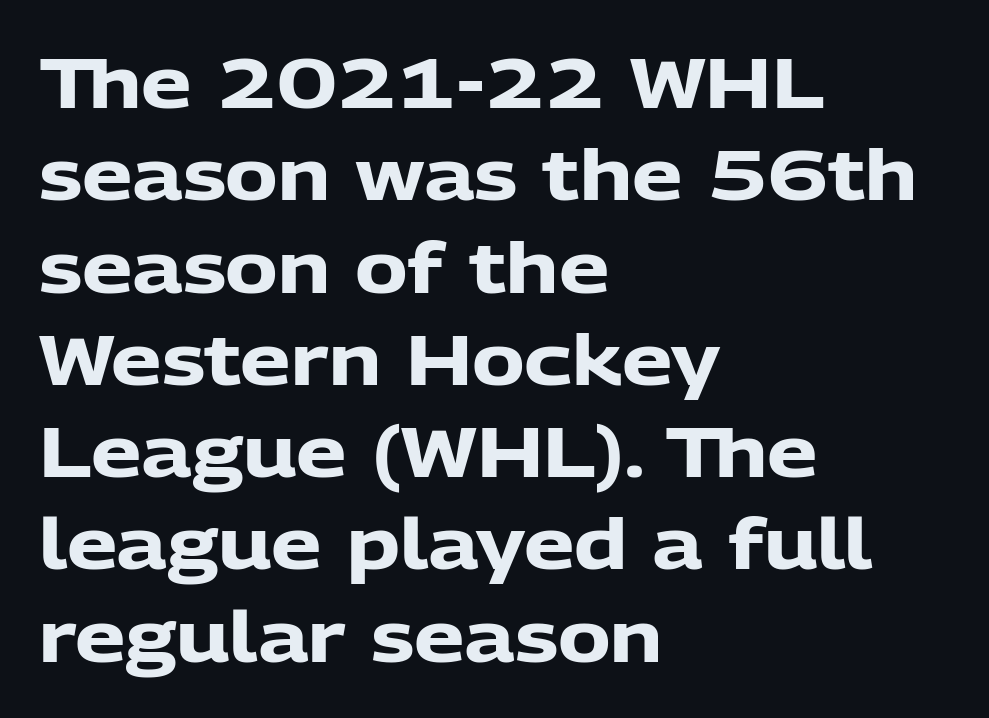
{"serif": "no", "italic": "no", "bold": "yes", "weight": "heavy", "width": "normal", "stroke_contrast": "low", "x_height": "medium", "monospaced": "no", "underline": "no", "align": "left", "line_spacing": "normal", "line_spacing_ratio": 1.3, "letter_spacing": "normal", "letter_spacing_em": 0.0, "glyph_px": 71}
